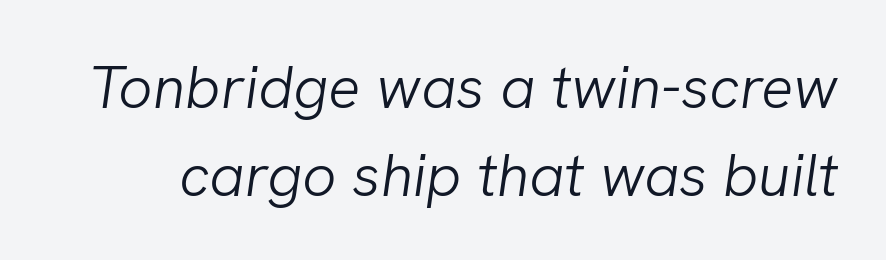
{"italic": "yes", "lean": "right", "slant_degrees": 8, "bold": "no", "weight": "light", "width": "normal", "stroke_contrast": "low", "x_height": "medium", "monospaced": "no", "underline": "no", "line_spacing": "normal", "line_spacing_ratio": 1.46, "letter_spacing": "normal", "letter_spacing_em": 0.0, "glyph_px": 60}
